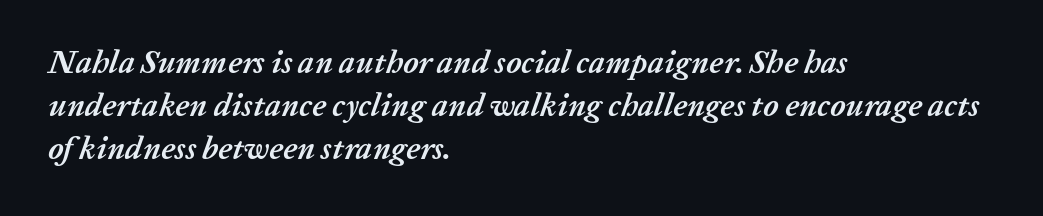
The image shows 32 px semibold type, italic (leaning right); set left-aligned, normal line spacing (1.35x), normal letter spacing, not underlined; low stroke contrast and a medium x-height.
